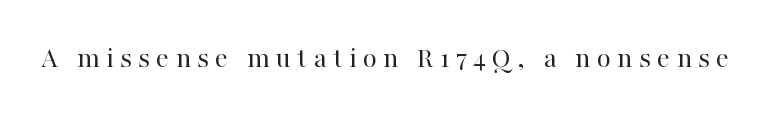
Q: Is the text bold? A: No.
Q: Is the text italic (slanted)? A: No, it is upright.
Q: Is the typeface a serif or a sans-serif typeface? A: Serif.
Q: Is the text underlined? A: No.
Q: Is the spacing between letters normal or unusually wide? A: Unusually wide.
Q: Width (condensed, normal, or wide)? A: Normal.
Q: Stroke contrast? A: High.
Q: x-height? A: Medium.
Q: Monospaced? A: No.
